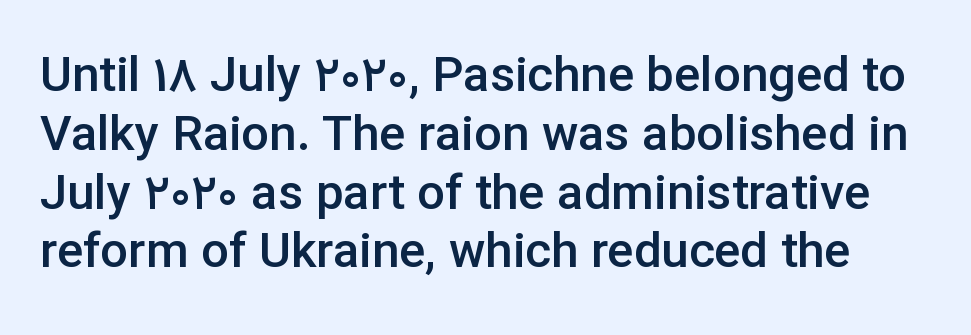
The image shows 49 px semibold sans-serif type, upright; set line spacing 1.2x, normal letter spacing, not underlined; low stroke contrast and a medium x-height.
